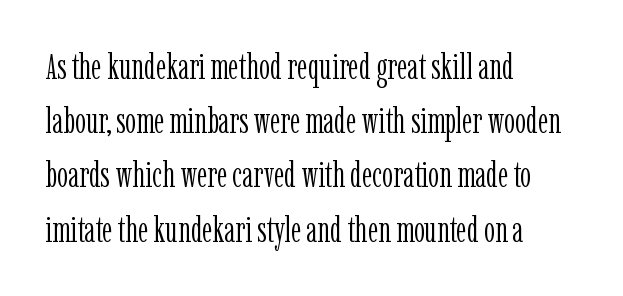
{"serif": "yes", "italic": "no", "bold": "no", "weight": "light", "width": "condensed", "stroke_contrast": "low", "x_height": "medium", "monospaced": "no", "underline": "no", "align": "left", "line_spacing": "normal", "line_spacing_ratio": 1.55, "letter_spacing": "normal", "letter_spacing_em": 0.0, "glyph_px": 35}
